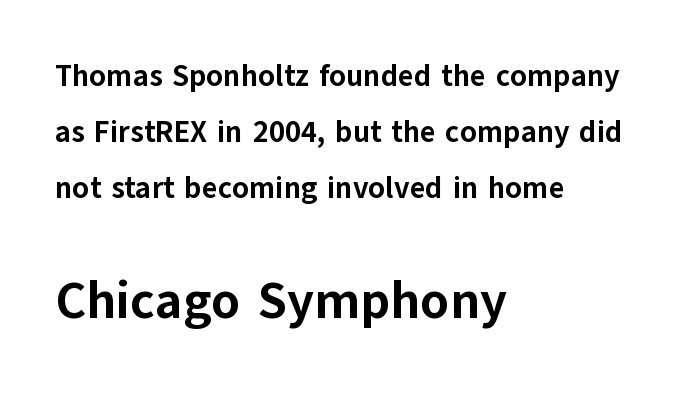
What stands out about the letter spacing? Nothing — it is the standard amount. Type without underlining. The block sitting lower on the canvas is the one with enlarged characters. This sample uses a sans-serif face.
